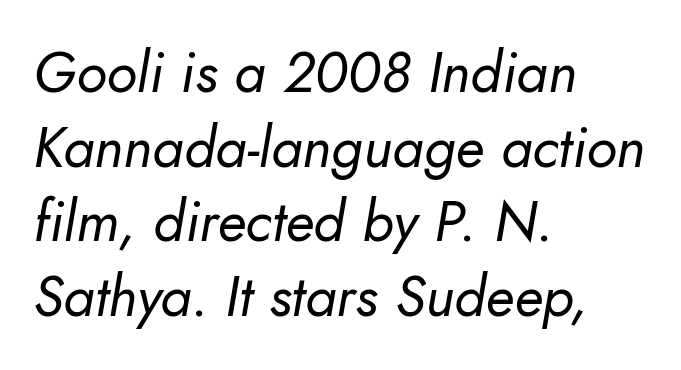
The image shows 57 px regular-weight type, italic (leaning right); set left-aligned, normal line spacing (1.31x), normal letter spacing, not underlined; low stroke contrast and a small x-height.
